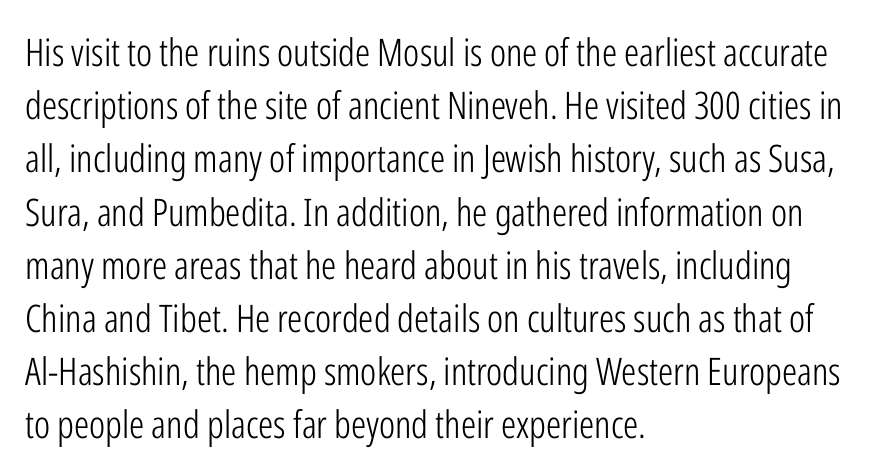
The image shows 38 px light, condensed sans-serif type, upright; set left-aligned, normal line spacing (1.4x), normal letter spacing, not underlined; low stroke contrast and a medium x-height.
